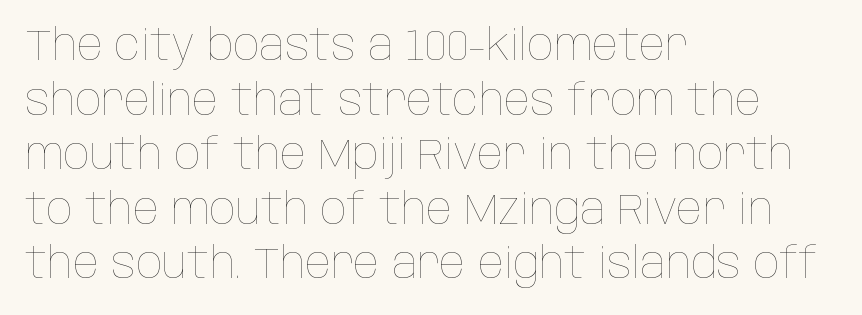
There is no visible air inserted between adjacent glyphs. Weight class: somewhere from thin through regular. The paragraph has a hard left edge and a soft right edge. Words float on clear page, feet unadorned. This is the regular roman posture of the typeface.
